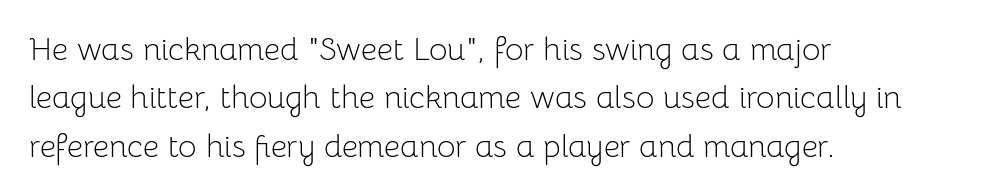
Q: Is the text bold? A: No.
Q: Is the text italic (slanted)? A: No, it is upright.
Q: Is the typeface a serif or a sans-serif typeface? A: Sans-serif.
Q: Is the text underlined? A: No.
Q: How is the paragraph aligned? A: Left-aligned.
Q: Is the spacing between letters normal or unusually wide? A: Normal.
Q: Is the spacing between lines tight, normal or loose? A: Normal.
Q: Width (condensed, normal, or wide)? A: Normal.
Q: Stroke contrast? A: Low.
Q: x-height? A: Medium.
Q: Monospaced? A: No.
